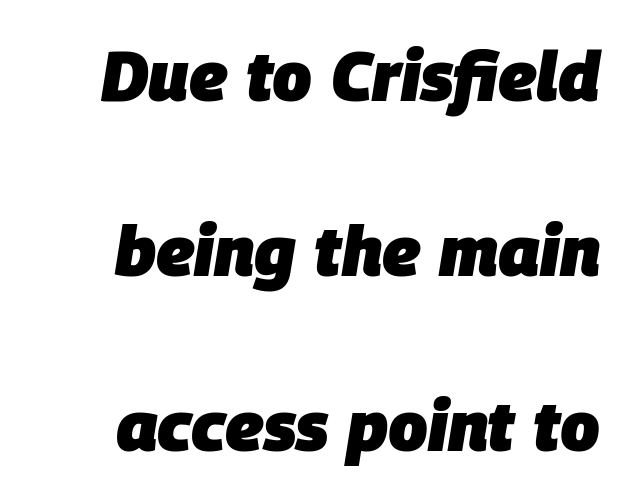
Rows of type keep a wide berth in the vertical direction. The letters advance in unequal steps, a hallmark of proportional type. These lines were composed using italics. A dark, heavy texture on the line: the type is bold.
